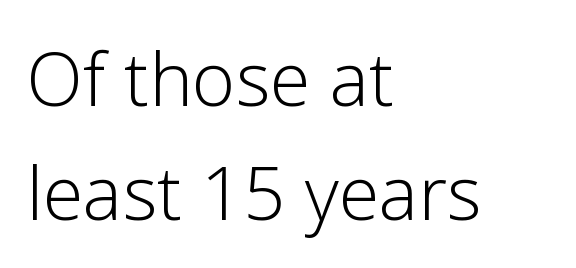
Honestly, there is no underline to notice here at all. A quiet, ordinary-to-light weight characterises the typeface. The face used here is rendered with its standard letterfit. Each letter keeps its own natural width here, so spacing adapts to shape.
